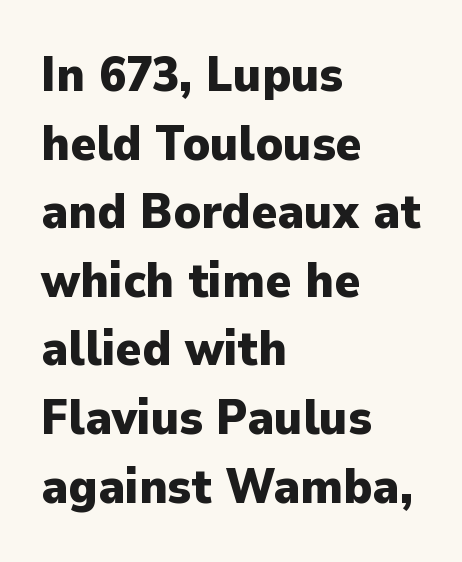
The passage shown is not underscored anywhere. These lines carry a lot of weight — the face is fully bold. Each letter's strokes conclude bluntly, with no projecting serifs. Vertical strokes here are truly vertical. Do the characters align in a grid? No, the font is proportional.
